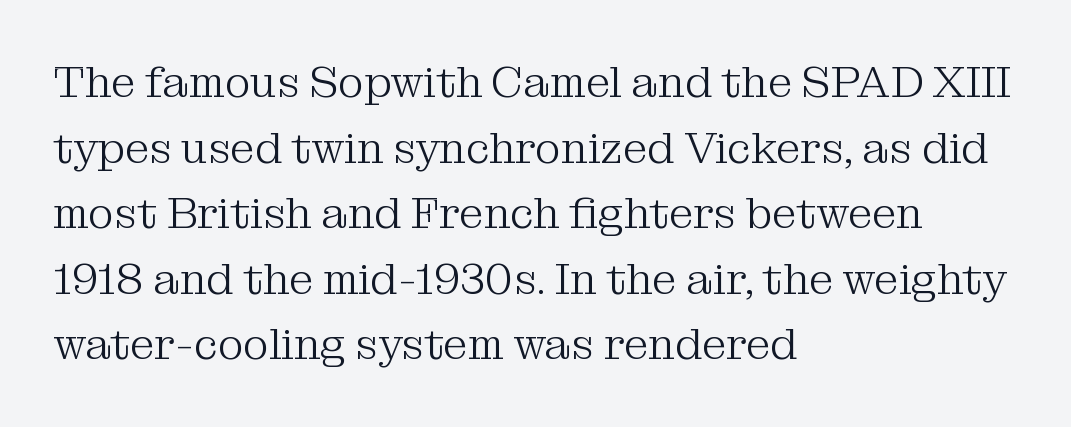
{"serif": "yes", "italic": "no", "bold": "no", "weight": "light", "width": "normal", "stroke_contrast": "medium", "x_height": "medium", "monospaced": "no", "underline": "no", "align": "left", "line_spacing": "normal", "line_spacing_ratio": 1.49, "letter_spacing": "normal", "letter_spacing_em": 0.0, "glyph_px": 44}
